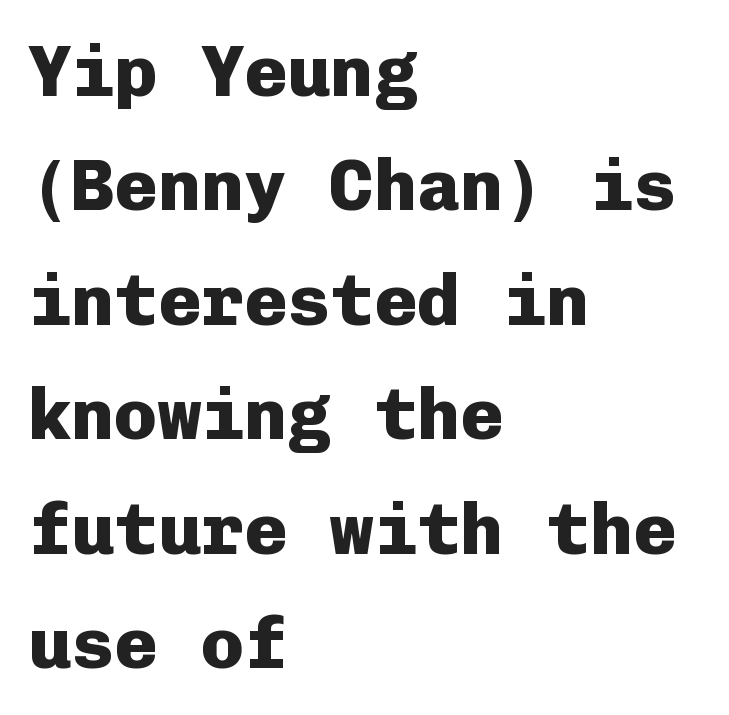
Q: Is the text bold? A: Yes.
Q: Is the text italic (slanted)? A: No, it is upright.
Q: Is the typeface a serif or a sans-serif typeface? A: Sans-serif.
Q: Is the text underlined? A: No.
Q: How is the paragraph aligned? A: Left-aligned.
Q: Is the spacing between letters normal or unusually wide? A: Normal.
Q: Is the spacing between lines tight, normal or loose? A: Normal.
Q: Width (condensed, normal, or wide)? A: Normal.
Q: Stroke contrast? A: Low.
Q: x-height? A: Medium.
Q: Monospaced? A: Yes.
